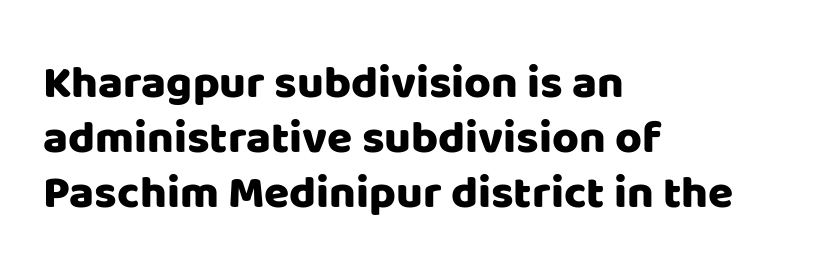
Q: Is the text italic (slanted)? A: No, it is upright.
Q: Is the typeface a serif or a sans-serif typeface? A: Sans-serif.
Q: Is the text underlined? A: No.
Q: How is the paragraph aligned? A: Left-aligned.
Q: Is the spacing between letters normal or unusually wide? A: Normal.
Q: Width (condensed, normal, or wide)? A: Normal.
Q: Stroke contrast? A: Low.
Q: x-height? A: Large.
Q: Monospaced? A: No.
